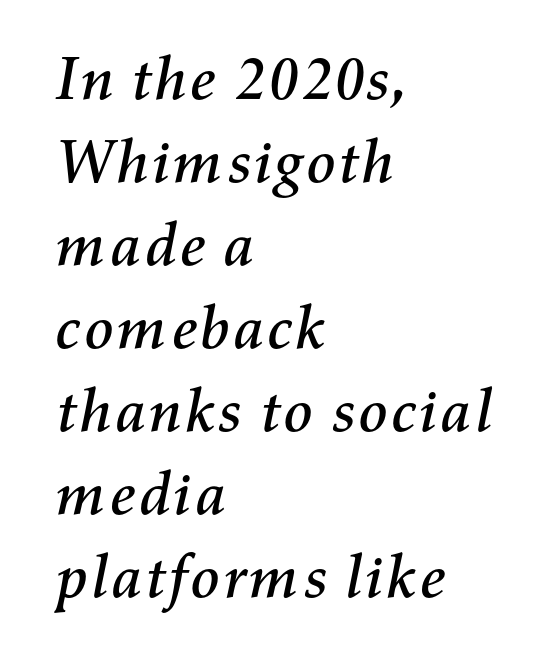
How are the letters spaced? Ordinarily, with no added tracking. Quick note: interline space is typical. Each letter keeps its own natural width here, so spacing adapts to shape. Designer's note — italics engaged. The rag falls on the right side of this text block. Anything drawn beneath the words? Only blank space.
